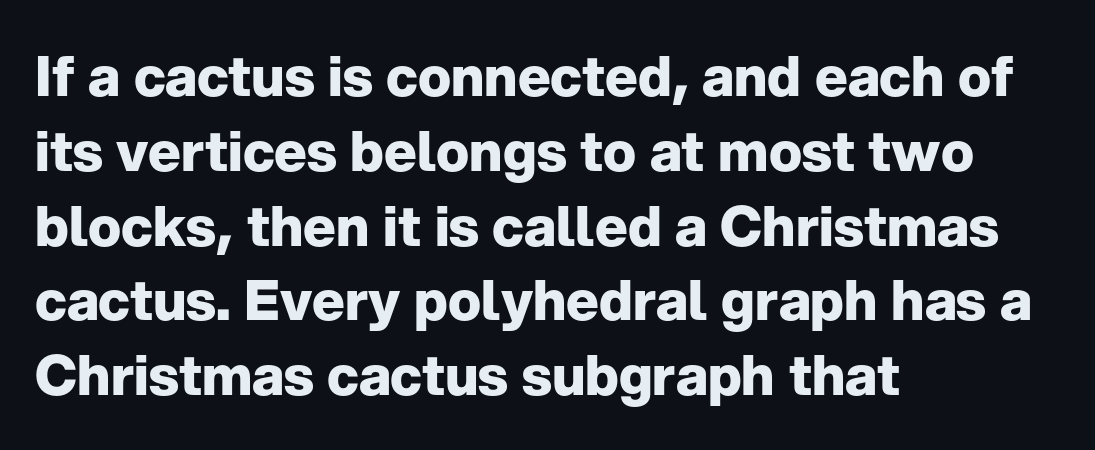
Check the space under the baseline: it is left empty. Here the designer chose a conventional face with non-uniform glyph widths. These lines sit exactly where default settings would place them. Font category for this specimen: sans-serif.
